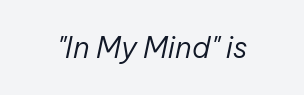
Q: Is the text bold? A: No.
Q: Is the text italic (slanted)? A: Yes, it leans right by about 12 degrees.
Q: Is the text underlined? A: No.
Q: Is the spacing between letters normal or unusually wide? A: Normal.
Q: Width (condensed, normal, or wide)? A: Normal.
Q: Stroke contrast? A: Low.
Q: x-height? A: Medium.
Q: Monospaced? A: No.
